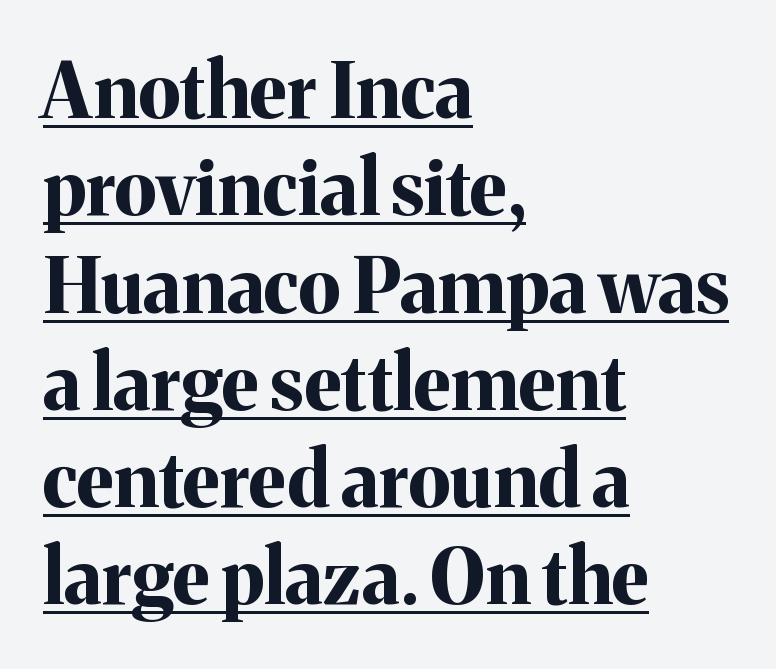
The image shows 76 px bold serif type, upright; set left-aligned, normal line spacing (1.28x), normal letter spacing, underlined; medium stroke contrast and a medium x-height.
